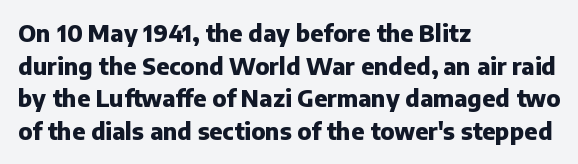
Q: Is the text bold? A: Yes.
Q: Is the text italic (slanted)? A: No, it is upright.
Q: Is the text underlined? A: No.
Q: How is the paragraph aligned? A: Left-aligned.
Q: Is the spacing between letters normal or unusually wide? A: Normal.
Q: Is the spacing between lines tight, normal or loose? A: Normal.
